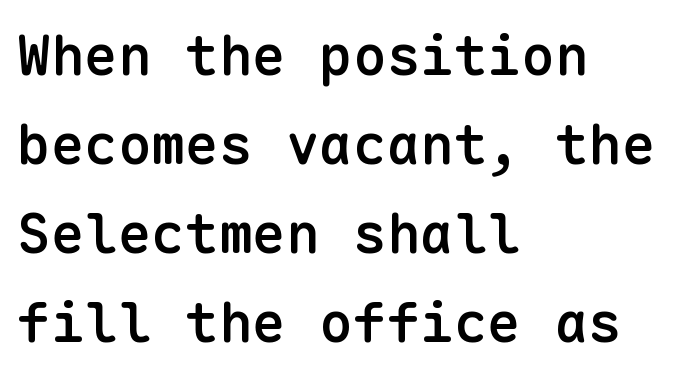
The image shows 56 px semibold sans-serif type, upright, monospaced; set left-aligned, normal line spacing (1.59x), normal letter spacing, not underlined; low stroke contrast and a medium x-height.
